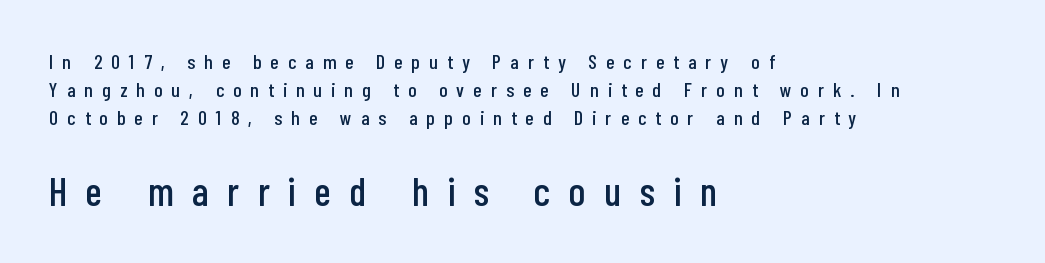
Typesetter's note — lower block bumped up in size, upper block left smaller. Think of a printed novel: that variable character pitch is what you see here. Horizontally, the lines are justified to the leading edge only. The rendering inserts visible extra space after every character. Decoration check: the copy has no underline.
